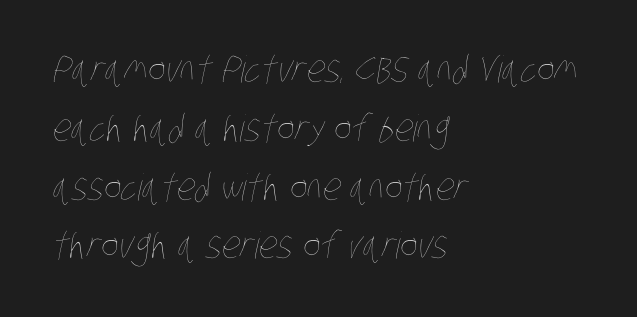
{"bold": "no", "weight": "thin", "width": "condensed", "stroke_contrast": "low", "x_height": "large", "monospaced": "no", "underline": "no", "align": "left", "line_spacing": "normal", "line_spacing_ratio": 1.59, "letter_spacing": "normal", "letter_spacing_em": 0.0, "glyph_px": 37}
